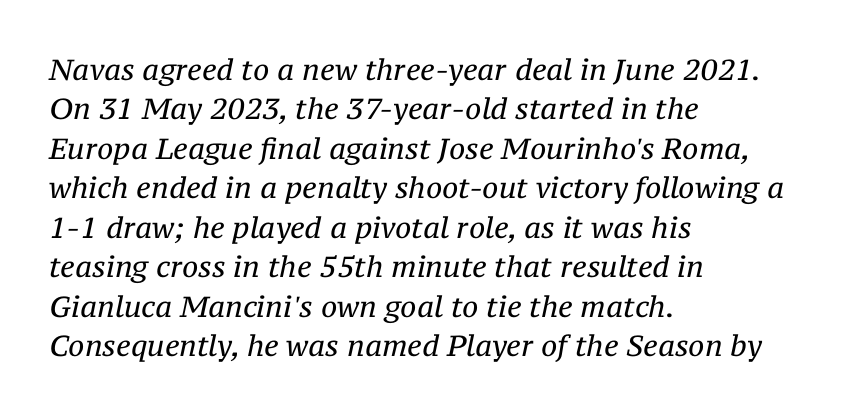
The lettering tilts uniformly, giving the passage an italic look. Between one letter and the next there's only the usual sliver of space. The space directly below the letters is spotless. Counters stay open thanks to moderate or lighter strokes. You could not count columns in this text — the font is proportionally spaced.
